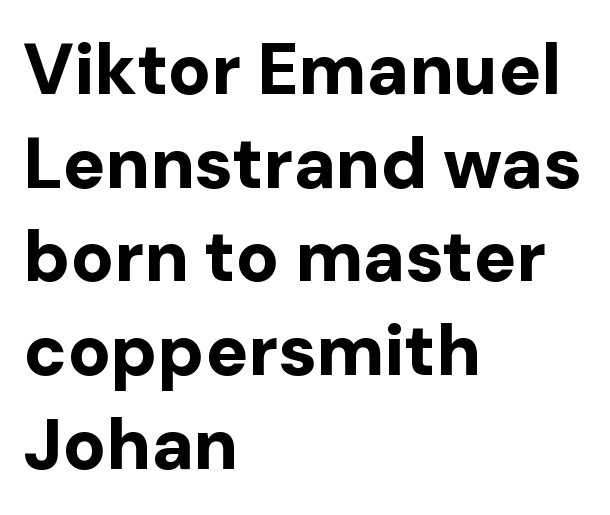
Q: Is the text bold? A: Yes.
Q: Is the text italic (slanted)? A: No, it is upright.
Q: Is the typeface a serif or a sans-serif typeface? A: Sans-serif.
Q: Is the text underlined? A: No.
Q: How is the paragraph aligned? A: Left-aligned.
Q: Is the spacing between letters normal or unusually wide? A: Normal.
Q: Is the spacing between lines tight, normal or loose? A: Normal.
Q: Width (condensed, normal, or wide)? A: Normal.
Q: Stroke contrast? A: Low.
Q: x-height? A: Medium.
Q: Monospaced? A: No.
